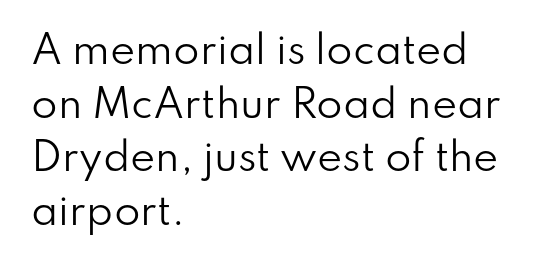
Q: Is the text bold? A: No.
Q: Is the text italic (slanted)? A: No, it is upright.
Q: Is the typeface a serif or a sans-serif typeface? A: Sans-serif.
Q: Is the text underlined? A: No.
Q: How is the paragraph aligned? A: Left-aligned.
Q: Is the spacing between letters normal or unusually wide? A: Normal.
Q: Is the spacing between lines tight, normal or loose? A: Normal.
Q: Width (condensed, normal, or wide)? A: Normal.
Q: Stroke contrast? A: Low.
Q: x-height? A: Small.
Q: Monospaced? A: No.
